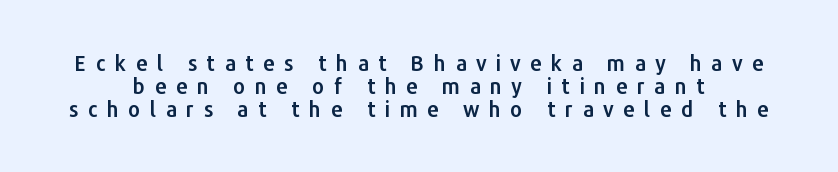
{"italic": "no", "underline": "no", "line_spacing": "tight", "line_spacing_ratio": 1.09, "letter_spacing": "wide", "letter_spacing_em": 0.44, "glyph_px": 21}
